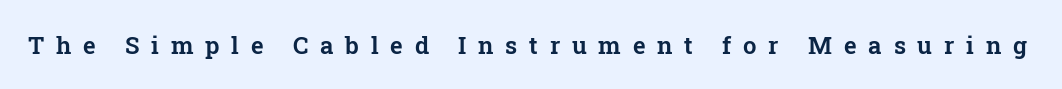
Q: Is the text italic (slanted)? A: No, it is upright.
Q: Is the text underlined? A: No.
Q: Is the spacing between letters normal or unusually wide? A: Unusually wide.
